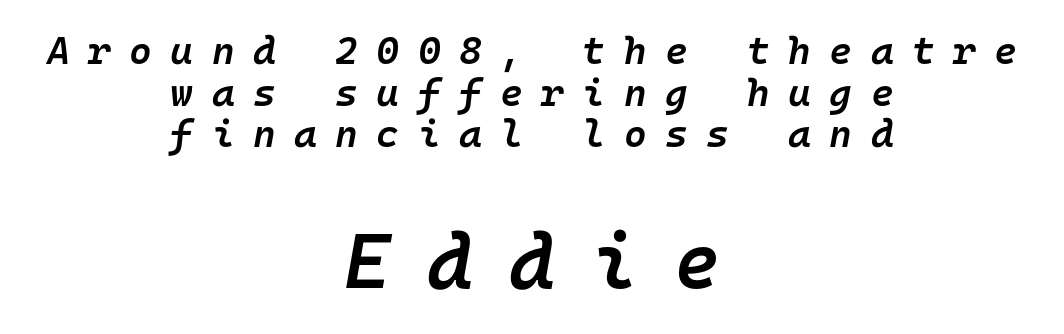
Where is the straight margin? There isn't one; the lines are centered. The text carries the slant typical of an italic or oblique font. The designer gave the closing block more size than the opening block. Note the uniform advance width — an 'i' takes as much space as an 'm'.
